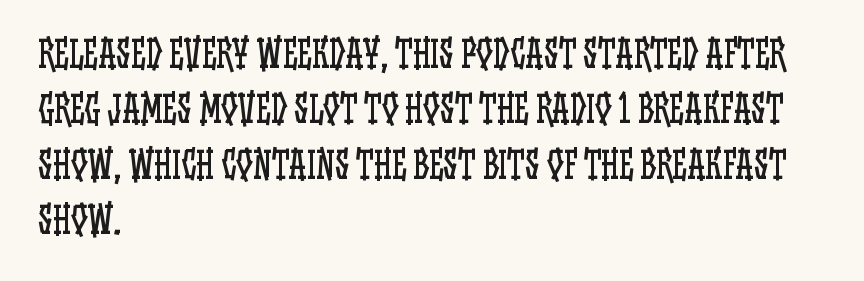
Q: Is the text bold? A: No.
Q: Is the text italic (slanted)? A: No, it is upright.
Q: Is the text underlined? A: No.
Q: How is the paragraph aligned? A: Left-aligned.
Q: Is the spacing between letters normal or unusually wide? A: Normal.
Q: Is the spacing between lines tight, normal or loose? A: Normal.
Q: Width (condensed, normal, or wide)? A: Condensed.
Q: Stroke contrast? A: Low.
Q: x-height? A: Large.
Q: Monospaced? A: No.
